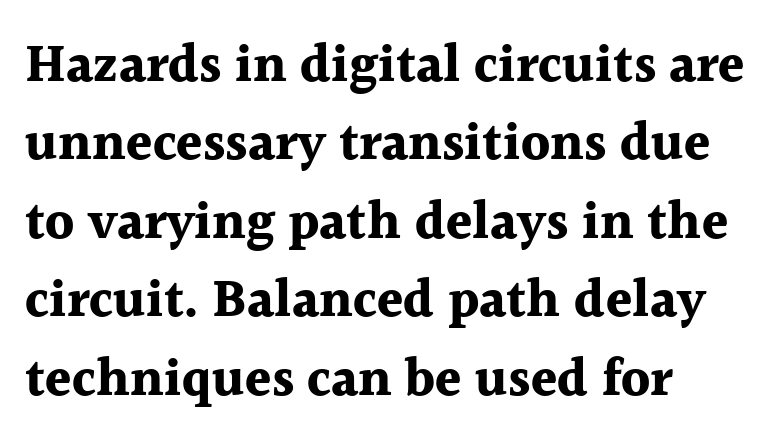
The image shows 53 px bold serif type, upright; set left-aligned, normal line spacing (1.48x), normal letter spacing, not underlined; a medium x-height.
